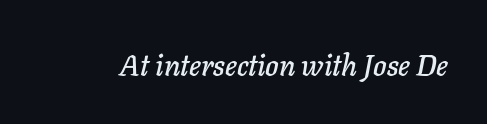
The image shows 29 px text type, italic (leaning right); set normal letter spacing, not underlined; low stroke contrast and a medium x-height.
